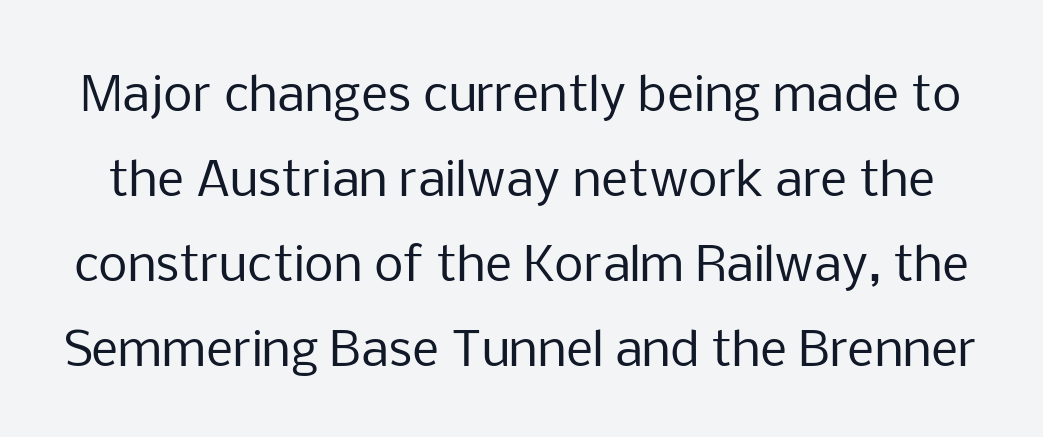
The image shows 47 px regular-weight sans-serif type, upright; set line spacing 1.81x, normal letter spacing, not underlined; low stroke contrast and a medium x-height.
